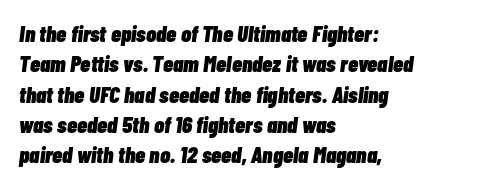
Q: Is the text bold? A: Yes.
Q: Is the text italic (slanted)? A: Yes, it leans right by about 7 degrees.
Q: Is the text underlined? A: No.
Q: How is the paragraph aligned? A: Left-aligned.
Q: Is the spacing between letters normal or unusually wide? A: Normal.
Q: Is the spacing between lines tight, normal or loose? A: Normal.
